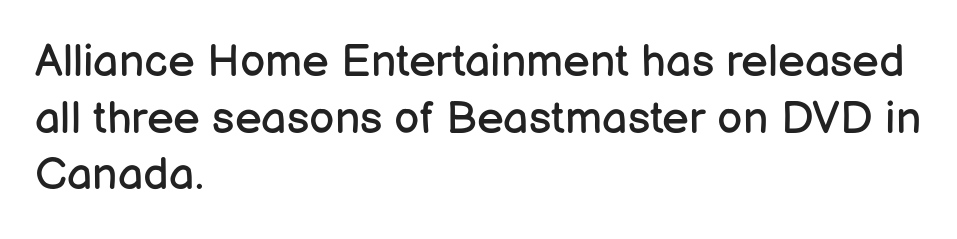
A typesetter would call this zero additional tracking. The rag falls on the right side of this text block. The typesetting does not lean heavy: it is not bold. Has an underline been added? It has not.
